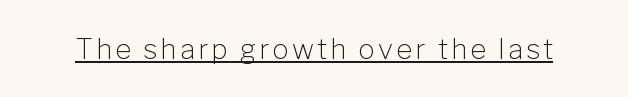
{"serif": "no", "italic": "no", "bold": "no", "weight": "light", "width": "normal", "stroke_contrast": "low", "x_height": "medium", "monospaced": "no", "underline": "yes", "glyph_px": 28}
